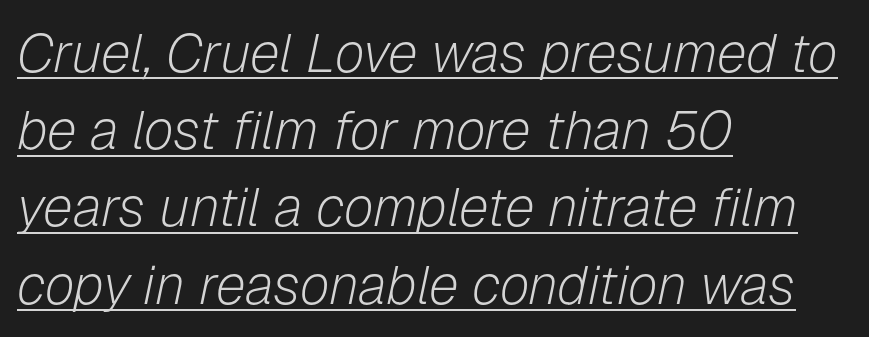
{"italic": "yes", "lean": "right", "slant_degrees": 12, "bold": "no", "weight": "light", "width": "normal", "stroke_contrast": "low", "x_height": "medium", "monospaced": "no", "underline": "yes", "align": "left", "line_spacing": "normal", "line_spacing_ratio": 1.43, "letter_spacing": "normal", "letter_spacing_em": 0.0, "glyph_px": 54}
